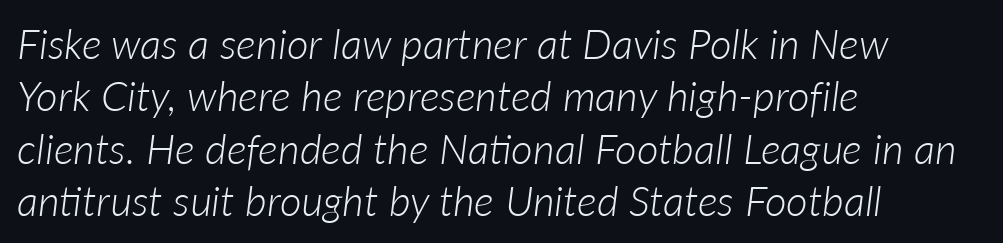
{"italic": "yes", "lean": "right", "slant_degrees": 7, "bold": "no", "weight": "light", "width": "normal", "stroke_contrast": "low", "x_height": "medium", "monospaced": "no", "underline": "no", "align": "left", "line_spacing": "normal", "line_spacing_ratio": 1.25, "letter_spacing": "normal", "letter_spacing_em": 0.0, "glyph_px": 42}
